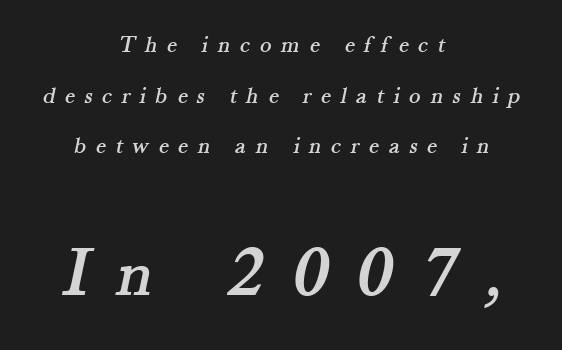
The image shows 71 px serif type; set centered, loose line spacing (2.11x), unusually wide letter spacing (+0.4 em), not underlined; the second (bottom) block is 2.96x larger; medium stroke contrast and a small x-height.
